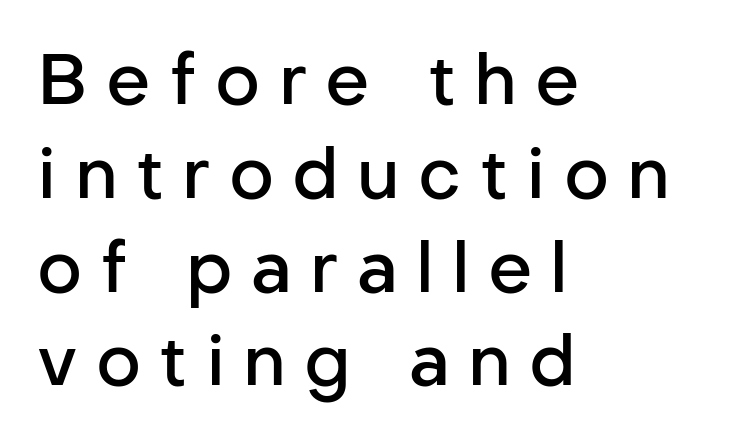
{"serif": "no", "italic": "no", "bold": "semi", "weight": "semibold", "width": "normal", "stroke_contrast": "low", "x_height": "medium", "monospaced": "no", "underline": "no", "align": "left", "line_spacing": "normal", "line_spacing_ratio": 1.34, "letter_spacing": "wide", "letter_spacing_em": 0.26, "glyph_px": 70}
